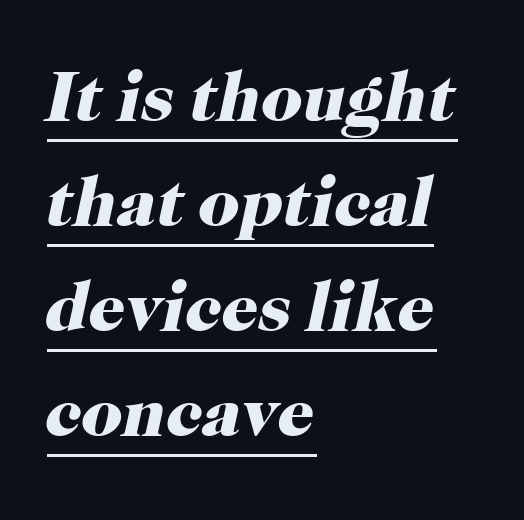
{"serif": "yes", "italic": "yes", "lean": "right", "slant_degrees": 12, "bold": "yes", "weight": "heavy", "width": "normal", "stroke_contrast": "high", "x_height": "medium", "monospaced": "no", "underline": "yes", "align": "left", "line_spacing": "normal", "line_spacing_ratio": 1.46, "letter_spacing": "normal", "letter_spacing_em": 0.0, "glyph_px": 72}
